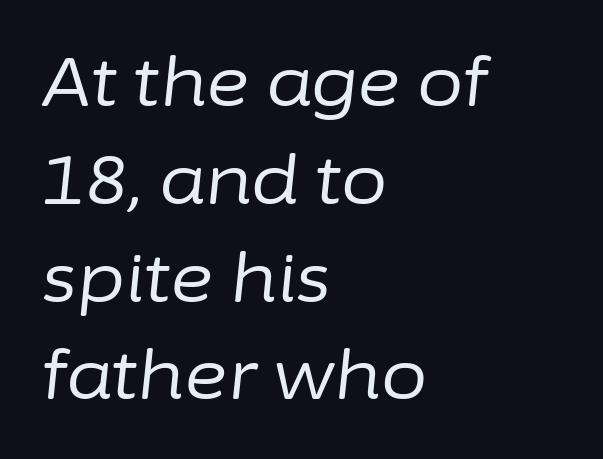
The image shows 67 px regular-weight type, italic (leaning right); set left-aligned, normal line spacing (1.46x), normal letter spacing, not underlined; low stroke contrast and a medium x-height.
